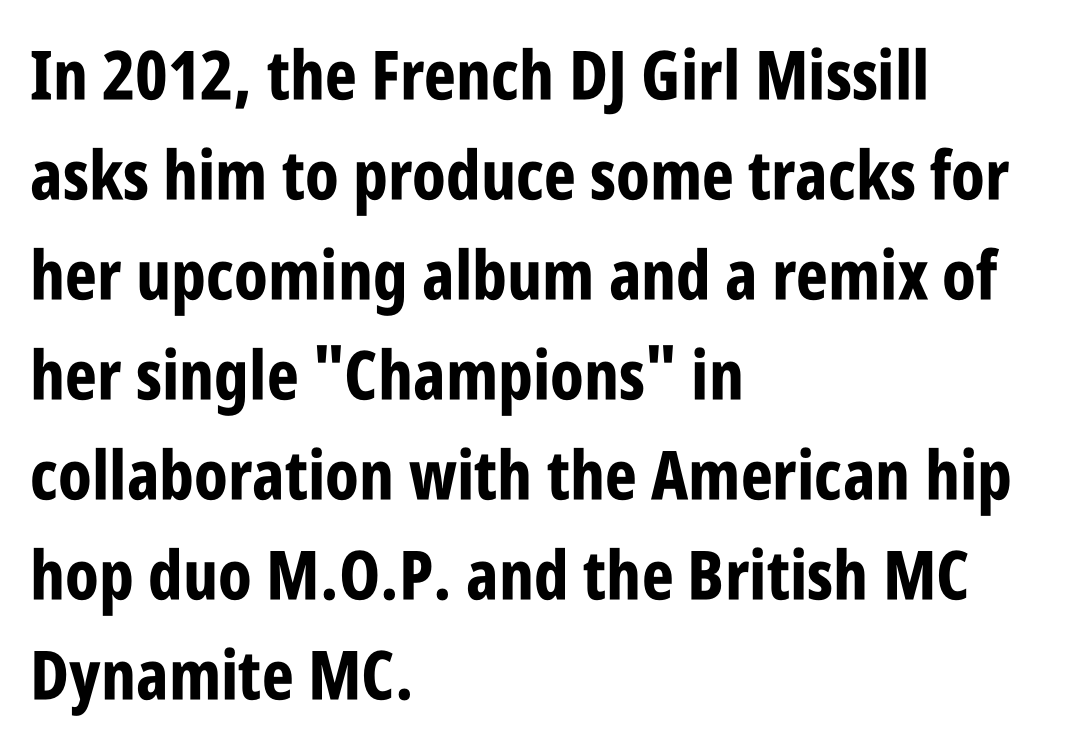
The image shows 68 px bold, condensed sans-serif type, upright; set left-aligned, normal line spacing (1.47x), normal letter spacing, not underlined; low stroke contrast and a large x-height.
